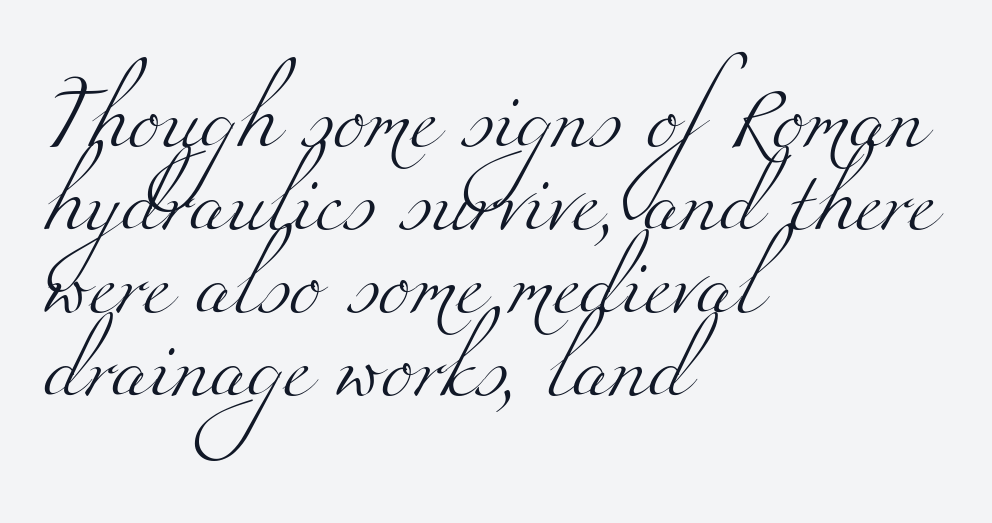
{"bold": "no", "weight": "light", "width": "wide", "stroke_contrast": "medium", "x_height": "small", "monospaced": "no", "underline": "no", "align": "left", "line_spacing": "normal", "line_spacing_ratio": 1.36, "letter_spacing": "normal", "letter_spacing_em": 0.0, "glyph_px": 61}
